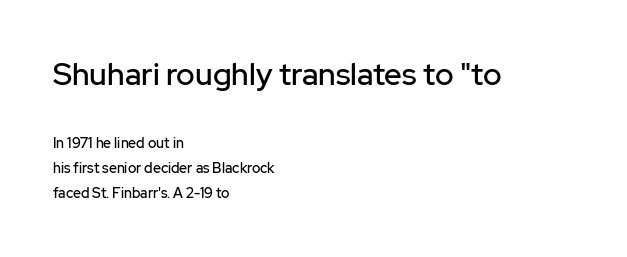
Q: Is the text italic (slanted)? A: No, it is upright.
Q: Is the typeface a serif or a sans-serif typeface? A: Sans-serif.
Q: Is the text underlined? A: No.
Q: How is the paragraph aligned? A: Left-aligned.
Q: Is the spacing between letters normal or unusually wide? A: Normal.
Q: Which block of text is set in a larger size, the first (top) or the second (bottom)? A: The first (top) one.
Q: Width (condensed, normal, or wide)? A: Normal.
Q: Stroke contrast? A: Low.
Q: x-height? A: Medium.
Q: Monospaced? A: No.
